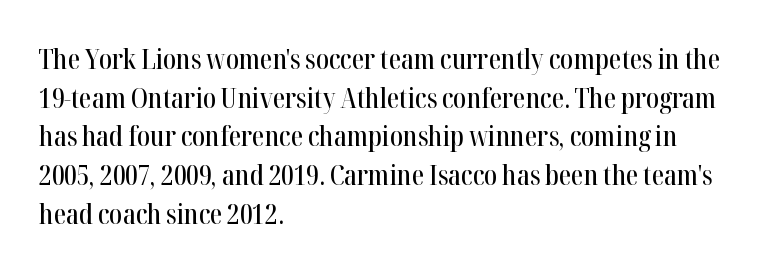
The image shows 28 px condensed serif type, upright; set left-aligned, normal line spacing (1.38x), normal letter spacing, not underlined; high stroke contrast and a medium x-height.
